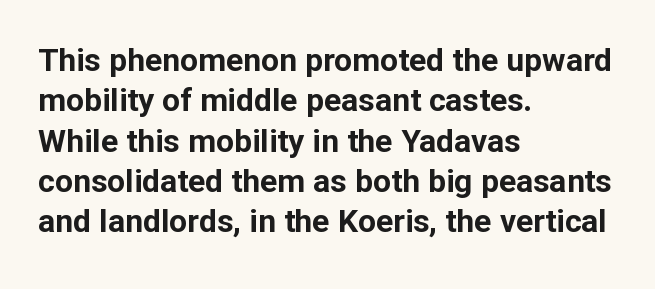
The image shows 32 px bold sans-serif type, upright; set left-aligned, normal line spacing (1.26x), normal letter spacing, not underlined; low stroke contrast and a medium x-height.
